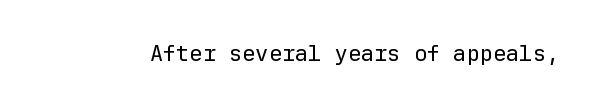
The space directly below the letters is spotless. Quick note: not italic, upright. The line texture is even and compact thanks to regular tracking. These glyphs show unthickened strokes, regular width or finer.
